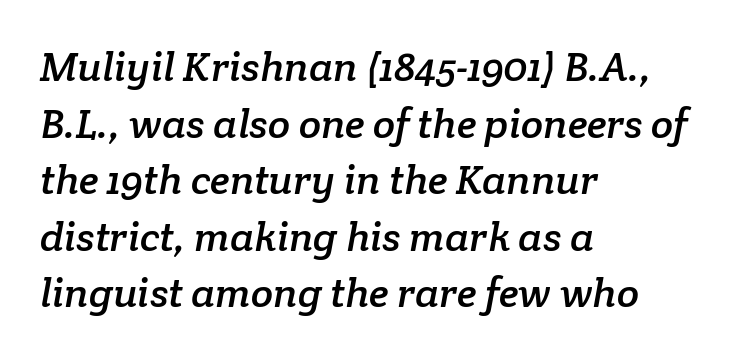
Observe the ordinary spacing: letters are neighbours, not strangers. Yep, those are serifs on the letters. Where is the straight margin? On the left. The vertical gap from one line to the next is medium. The specimen omits any rule beneath the text block's lines.
